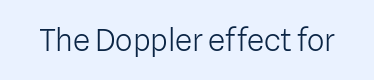
The passage shown is typeset with a sans-serif family. A roman cut, with each character standing at attention. The strip under each line holds only bare page. Caption: face not bold, strokes unweighted.
